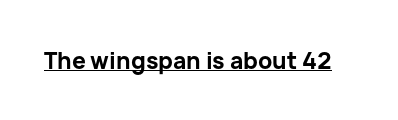
{"italic": "no", "bold": "yes", "underline": "yes", "letter_spacing": "normal", "letter_spacing_em": 0.0, "glyph_px": 23}
